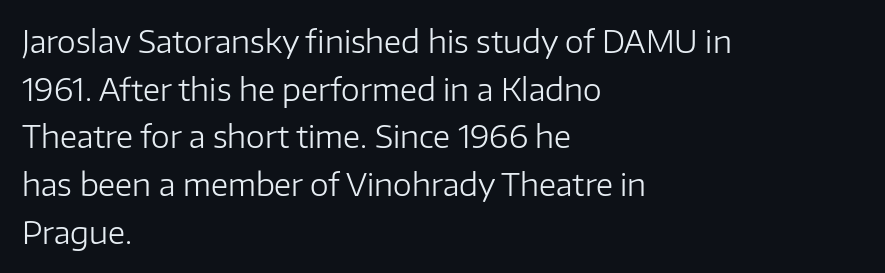
The image shows 30 px regular-weight sans-serif type, upright; set left-aligned, normal line spacing (1.59x), normal letter spacing, not underlined; low stroke contrast and a medium x-height.
